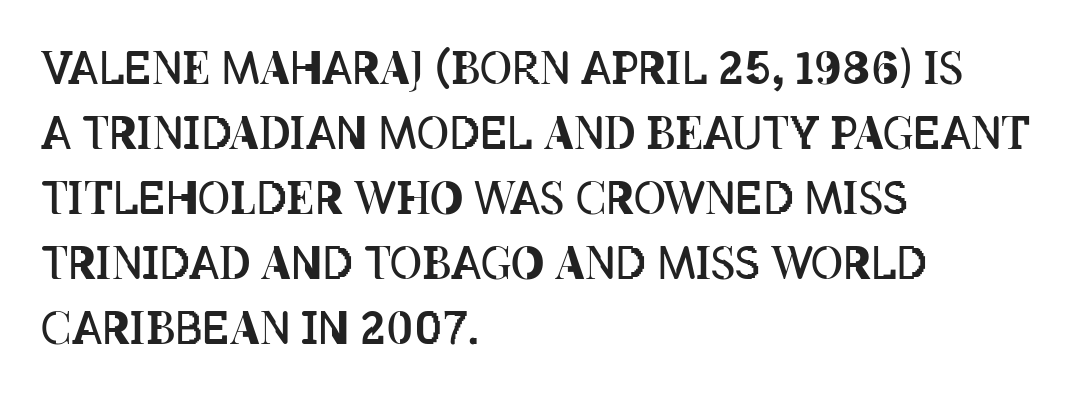
Descender tails drop into unmarked territory. The characters are drawn with everyday or finer stroke widths. This sample keeps an unexceptional amount of space between lines. How are the letters spaced? Ordinarily, with no added tracking. The letters advance in unequal steps, a hallmark of proportional type. Caption: multi-line text, flush left, ragged right.
